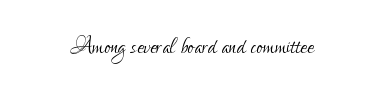
{"serif": "no", "bold": "no", "weight": "light", "width": "condensed", "stroke_contrast": "low", "x_height": "small", "monospaced": "no", "underline": "no", "letter_spacing": "normal", "letter_spacing_em": 0.0, "glyph_px": 29}
